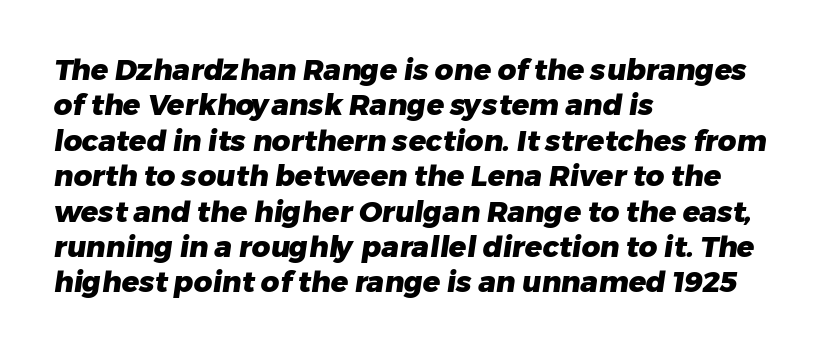
The image shows 29 px heavy sans-serif type; set left-aligned, line spacing 1.22x, normal letter spacing, not underlined; low stroke contrast and a medium x-height.
